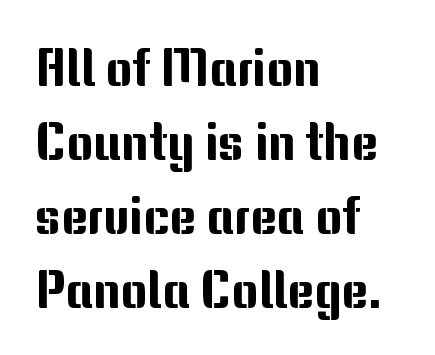
You can tell it's not italic because the verticals are truly vertical. The rendering uses a moderate line-height, typical for paragraphs. You can tell from the bare stems that sans-serif type was used. The glyphs are unaccompanied by any horizontal stroke below them. The rendering uses natural spacing where letterforms have individual widths.
